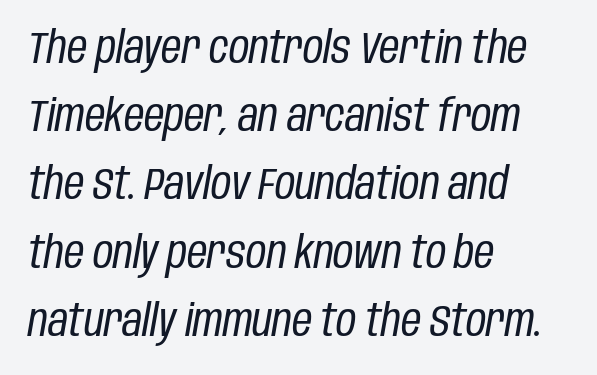
Q: Is the text bold? A: No.
Q: Is the text italic (slanted)? A: Yes, it leans right by about 10 degrees.
Q: Is the text underlined? A: No.
Q: How is the paragraph aligned? A: Left-aligned.
Q: Is the spacing between letters normal or unusually wide? A: Normal.
Q: Is the spacing between lines tight, normal or loose? A: Normal.
Q: Width (condensed, normal, or wide)? A: Condensed.
Q: Stroke contrast? A: Low.
Q: x-height? A: Large.
Q: Monospaced? A: No.
